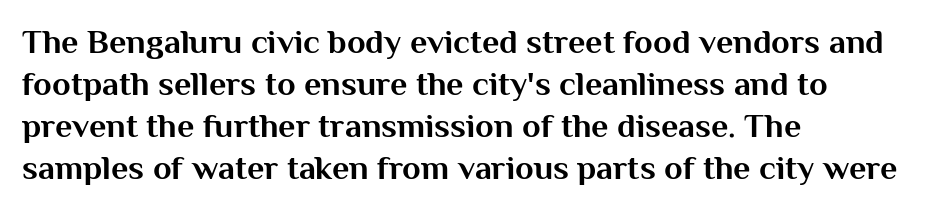
{"serif": "no", "italic": "no", "bold": "yes", "weight": "bold", "width": "normal", "stroke_contrast": "medium", "x_height": "medium", "monospaced": "no", "underline": "no", "align": "left", "line_spacing_ratio": 1.24, "letter_spacing": "normal", "letter_spacing_em": 0.0, "glyph_px": 34}
